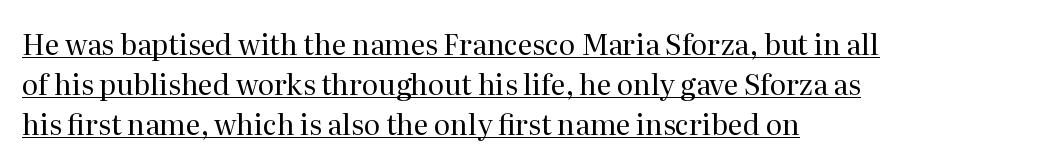
The image shows 28 px regular-weight serif type, upright; set left-aligned, normal line spacing (1.43x), normal letter spacing, underlined; medium stroke contrast and a medium x-height.
